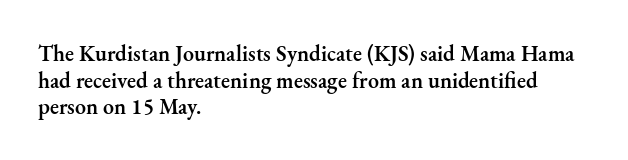
Q: Is the text bold? A: Semi-bold.
Q: Is the text italic (slanted)? A: No, it is upright.
Q: Is the text underlined? A: No.
Q: How is the paragraph aligned? A: Left-aligned.
Q: Is the spacing between letters normal or unusually wide? A: Normal.
